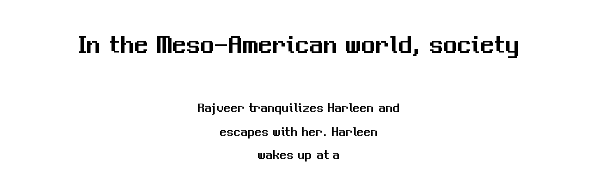
{"serif": "no", "italic": "no", "width": "normal", "stroke_contrast": "medium", "x_height": "medium", "monospaced": "no", "underline": "no", "align": "center", "line_spacing": "normal", "line_spacing_ratio": 1.67, "letter_spacing": "normal", "letter_spacing_em": 0.0, "larger_block": "first", "size_ratio": 2.0, "glyph_px": 28}
